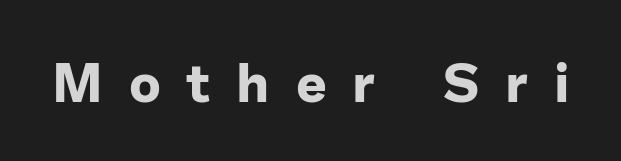
The image shows 54 px bold sans-serif type, upright; set unusually wide letter spacing (+0.48 em), not underlined; low stroke contrast and a medium x-height.
